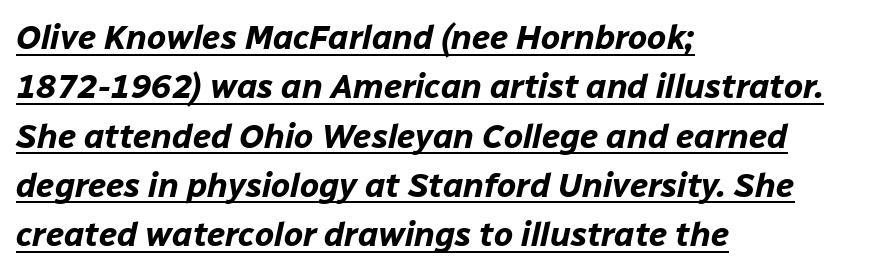
{"italic": "yes", "lean": "right", "slant_degrees": 12, "bold": "yes", "weight": "bold", "width": "normal", "stroke_contrast": "low", "x_height": "medium", "monospaced": "no", "underline": "yes", "align": "left", "line_spacing": "normal", "line_spacing_ratio": 1.45, "letter_spacing": "normal", "letter_spacing_em": 0.0, "glyph_px": 34}
